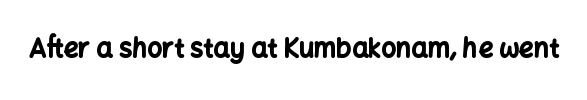
The image shows 26 px bold type, upright; set normal letter spacing, not underlined.
